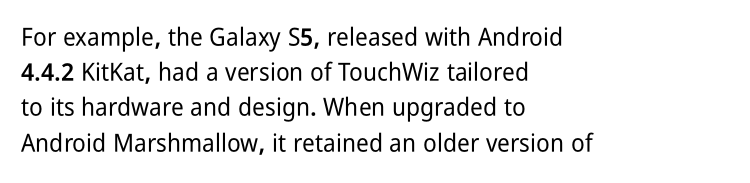
The image shows 25 px text type, upright; set left-aligned, normal line spacing (1.41x), normal letter spacing, not underlined.
